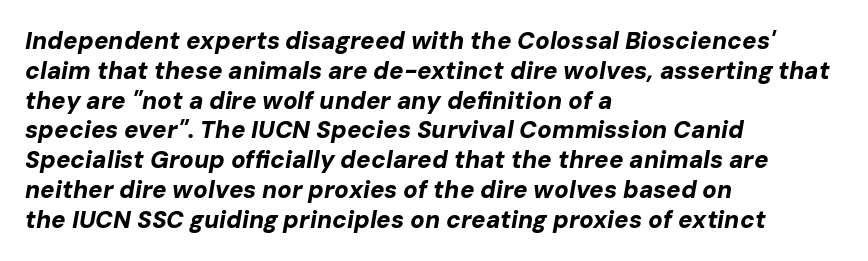
The image shows 24 px bold type, italic (leaning right); set left-aligned, line spacing 1.24x, normal letter spacing, not underlined.
